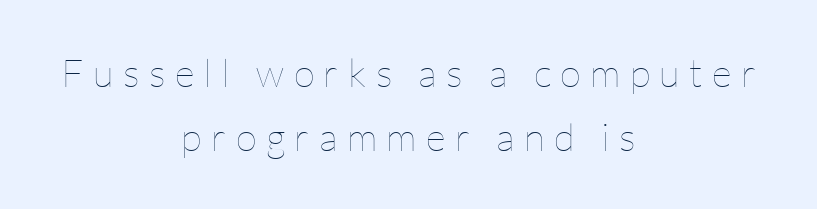
Q: Is the text bold? A: No.
Q: Is the text italic (slanted)? A: No, it is upright.
Q: Is the text underlined? A: No.
Q: How is the paragraph aligned? A: Centered.
Q: Is the spacing between letters normal or unusually wide? A: Unusually wide.
Q: Is the spacing between lines tight, normal or loose? A: Normal.
Q: Width (condensed, normal, or wide)? A: Normal.
Q: Stroke contrast? A: Low.
Q: x-height? A: Medium.
Q: Monospaced? A: No.
